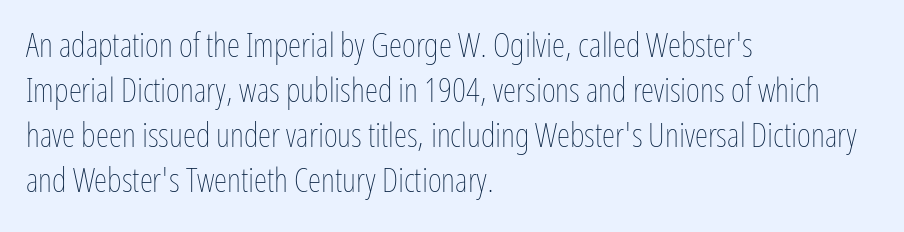
{"italic": "no", "bold": "no", "weight": "thin", "width": "condensed", "stroke_contrast": "low", "x_height": "medium", "monospaced": "no", "underline": "no", "align": "left", "line_spacing": "normal", "line_spacing_ratio": 1.32, "letter_spacing": "normal", "letter_spacing_em": 0.0, "glyph_px": 34}
